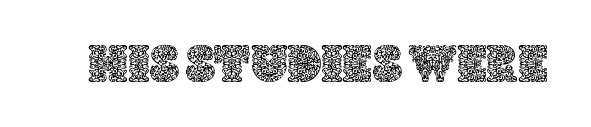
Each row of text sits above clean, open space. The letters advance in unequal steps, a hallmark of proportional type. Ordinary non-slanted type is in use. In terms of letterspacing, this is plain default setting.
